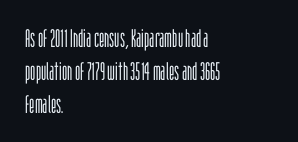
The image shows 25 px text type, upright; set left-aligned, normal line spacing (1.32x), normal letter spacing, not underlined.
